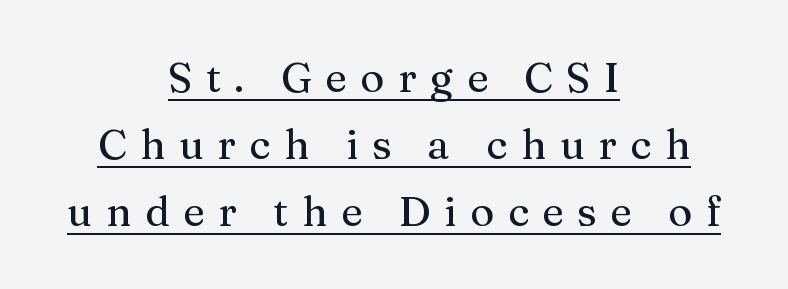
Compared with typical paragraphs, the rows here are spaced about the same. Do the characters align in a grid? No, the font is proportional. The passage shown has open, widely tracked lettering throughout. Is there an underline? Yes — a line sits under the letters. A typesetter would label this face a serif.
